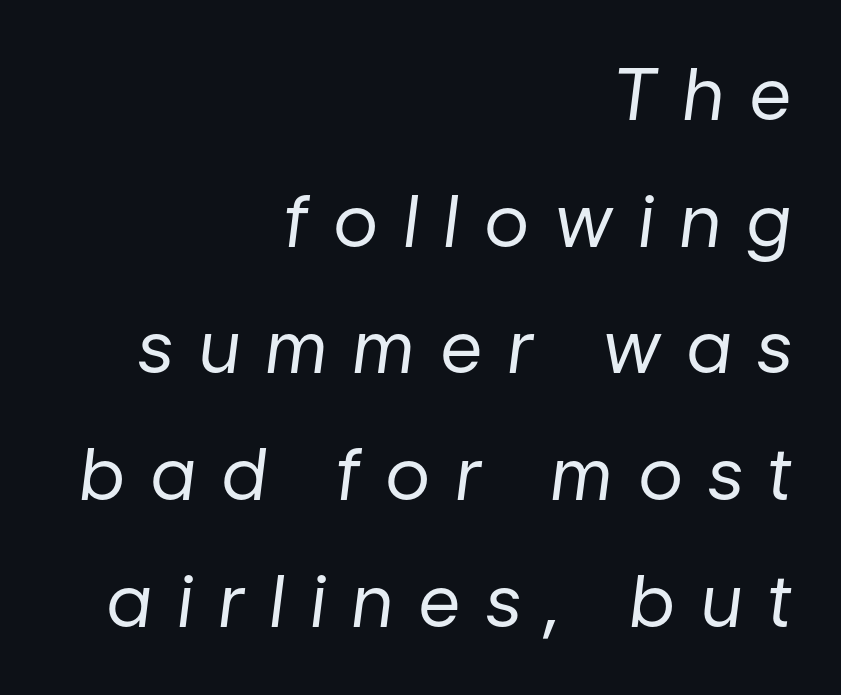
Q: Is the text bold? A: No.
Q: Is the text italic (slanted)? A: Yes, it leans right by about 7 degrees.
Q: Is the text underlined? A: No.
Q: How is the paragraph aligned? A: Right-aligned.
Q: Is the spacing between letters normal or unusually wide? A: Unusually wide.
Q: Width (condensed, normal, or wide)? A: Normal.
Q: Stroke contrast? A: Low.
Q: x-height? A: Medium.
Q: Monospaced? A: No.
